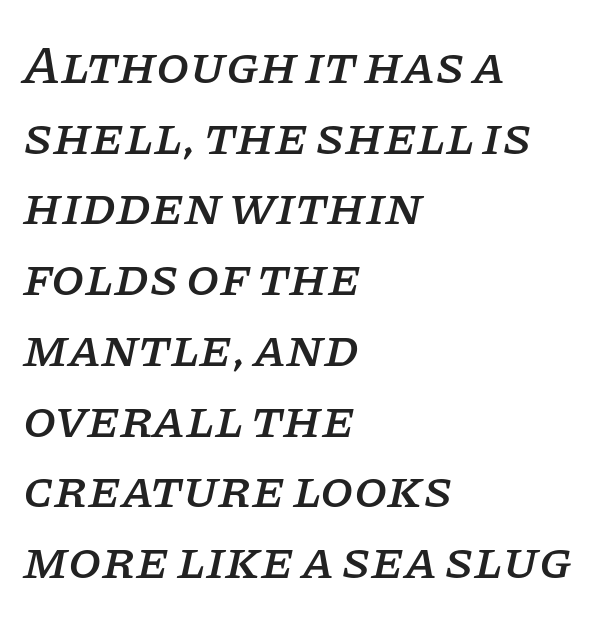
Q: Is the text italic (slanted)? A: Yes, it leans right by about 11 degrees.
Q: Is the typeface a serif or a sans-serif typeface? A: Serif.
Q: Is the text underlined? A: No.
Q: How is the paragraph aligned? A: Left-aligned.
Q: Is the spacing between letters normal or unusually wide? A: Normal.
Q: Is the spacing between lines tight, normal or loose? A: Normal.
Q: Width (condensed, normal, or wide)? A: Normal.
Q: Stroke contrast? A: Low.
Q: x-height? A: Large.
Q: Monospaced? A: No.
